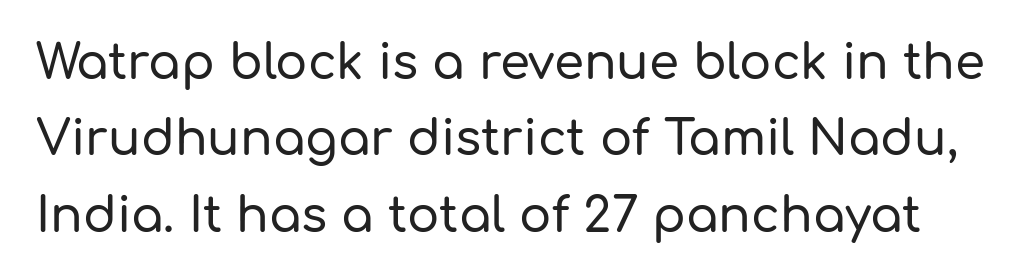
Q: Is the text italic (slanted)? A: No, it is upright.
Q: Is the typeface a serif or a sans-serif typeface? A: Sans-serif.
Q: Is the text underlined? A: No.
Q: Is the spacing between letters normal or unusually wide? A: Normal.
Q: Is the spacing between lines tight, normal or loose? A: Normal.
Q: Width (condensed, normal, or wide)? A: Normal.
Q: Stroke contrast? A: Low.
Q: x-height? A: Medium.
Q: Monospaced? A: No.
